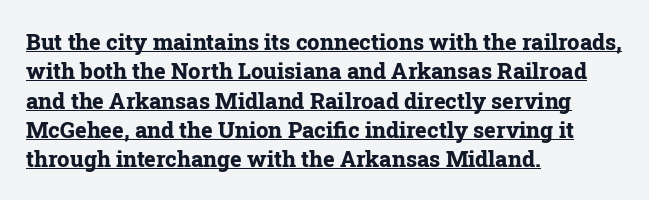
The image shows 22 px bold type, upright; set left-aligned, normal line spacing (1.33x), normal letter spacing, underlined.
